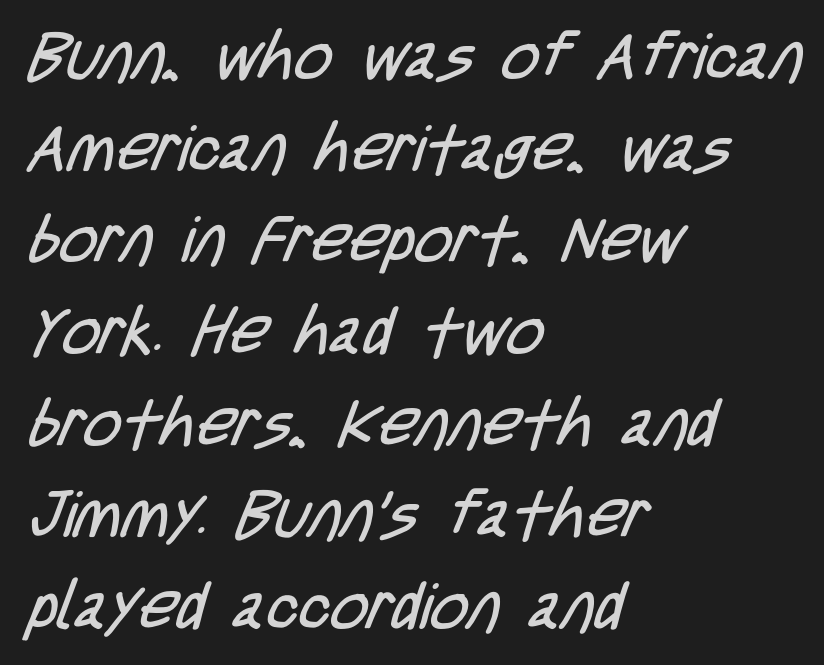
The image shows 65 px regular-weight, condensed sans-serif type; set left-aligned, normal line spacing (1.41x), normal letter spacing, not underlined; low stroke contrast and a large x-height.
